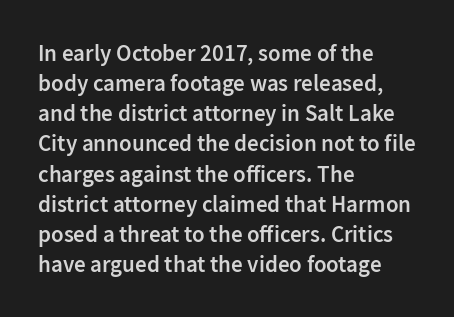
Q: Is the text bold? A: Semi-bold.
Q: Is the text italic (slanted)? A: No, it is upright.
Q: Is the text underlined? A: No.
Q: How is the paragraph aligned? A: Left-aligned.
Q: Is the spacing between letters normal or unusually wide? A: Normal.
Q: Is the spacing between lines tight, normal or loose? A: Normal.
